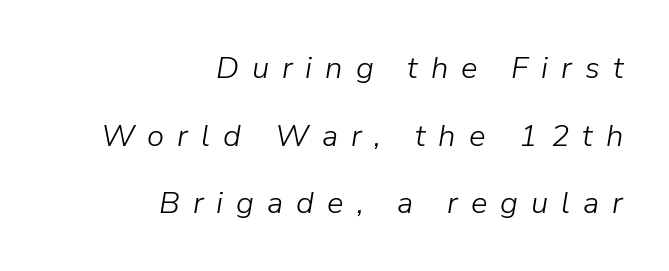
{"italic": "yes", "lean": "right", "slant_degrees": 9, "bold": "no", "weight": "light", "width": "normal", "stroke_contrast": "low", "x_height": "medium", "monospaced": "no", "underline": "no", "align": "right", "line_spacing": "loose", "line_spacing_ratio": 2.18, "letter_spacing": "wide", "letter_spacing_em": 0.42, "glyph_px": 31}
